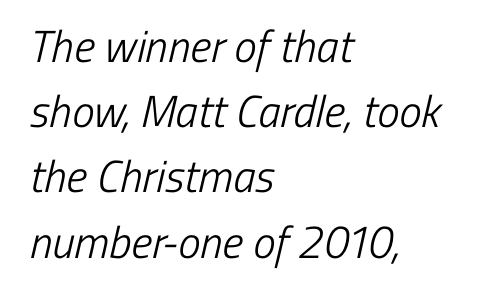
Q: Is the text bold? A: No.
Q: Is the typeface a serif or a sans-serif typeface? A: Sans-serif.
Q: Is the text underlined? A: No.
Q: How is the paragraph aligned? A: Left-aligned.
Q: Is the spacing between letters normal or unusually wide? A: Normal.
Q: Is the spacing between lines tight, normal or loose? A: Normal.
Q: Width (condensed, normal, or wide)? A: Condensed.
Q: Stroke contrast? A: Low.
Q: x-height? A: Medium.
Q: Monospaced? A: No.
